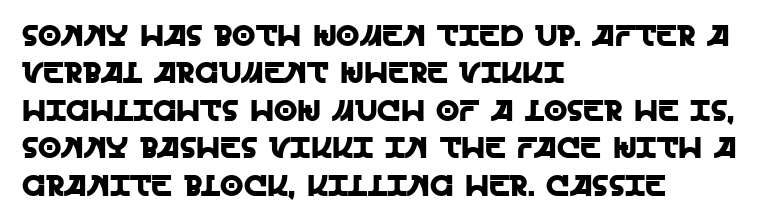
The image shows 30 px sans-serif type, upright; set left-aligned, normal line spacing (1.25x), normal letter spacing, not underlined; a large x-height.
